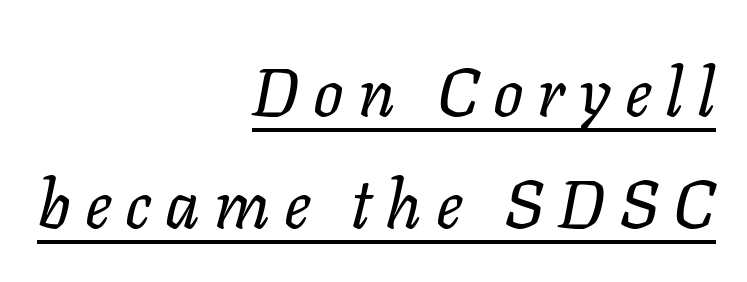
Varying glyph widths throughout — classic text-font behaviour. The letterforms stand isolated, each surrounded by extra space. Casual observation: everything's shoved over to the right. This sample carries an underscore along the baseline area. Tall strokes in this sample are angled rather than plumb. The line-height multiplier appears to be the usual default.
